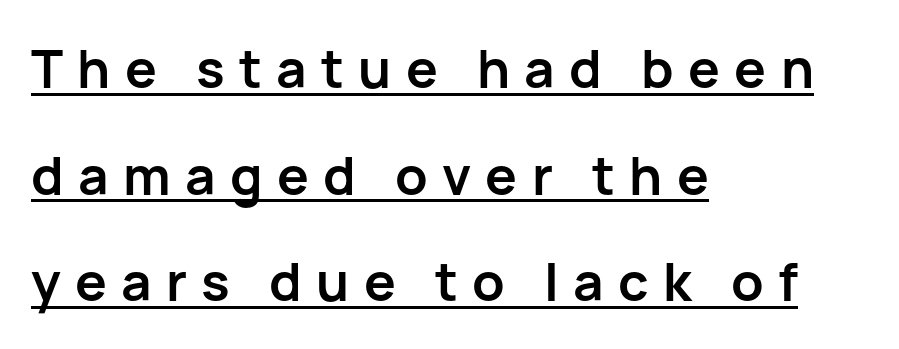
{"serif": "no", "italic": "no", "bold": "yes", "weight": "semibold", "width": "normal", "stroke_contrast": "low", "x_height": "medium", "monospaced": "no", "underline": "yes", "align": "left", "line_spacing": "loose", "line_spacing_ratio": 2.01, "letter_spacing": "wide", "letter_spacing_em": 0.27, "glyph_px": 53}
